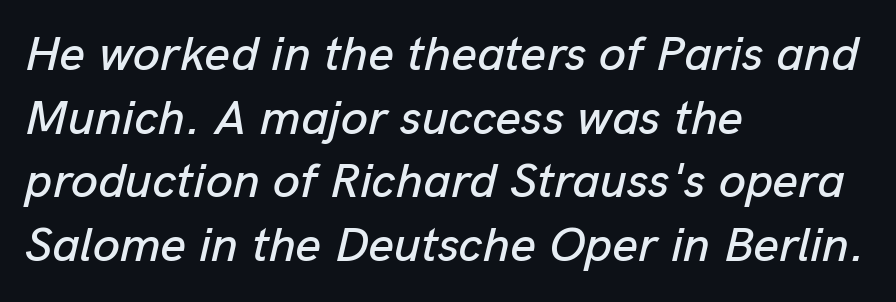
Q: Is the text italic (slanted)? A: Yes, it leans right by about 13 degrees.
Q: Is the text underlined? A: No.
Q: How is the paragraph aligned? A: Left-aligned.
Q: Is the spacing between letters normal or unusually wide? A: Normal.
Q: Is the spacing between lines tight, normal or loose? A: Normal.
Q: Width (condensed, normal, or wide)? A: Normal.
Q: Stroke contrast? A: Low.
Q: x-height? A: Medium.
Q: Monospaced? A: No.
